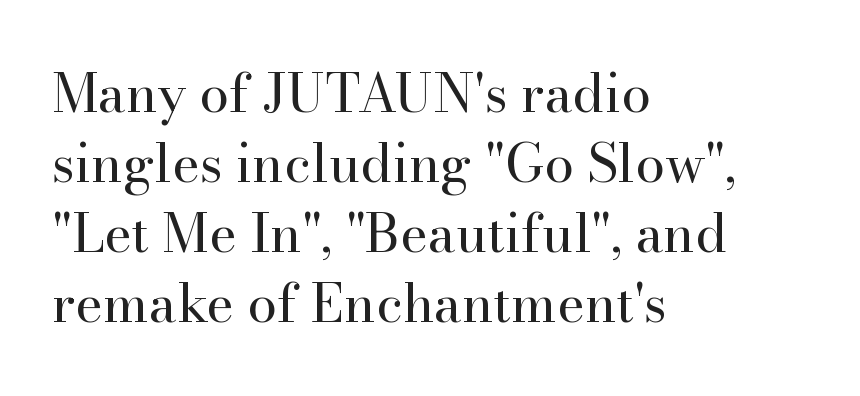
{"serif": "yes", "italic": "no", "bold": "no", "weight": "regular", "width": "normal", "stroke_contrast": "high", "x_height": "small", "monospaced": "no", "underline": "no", "align": "left", "line_spacing": "normal", "line_spacing_ratio": 1.32, "letter_spacing": "normal", "letter_spacing_em": 0.0, "glyph_px": 53}
